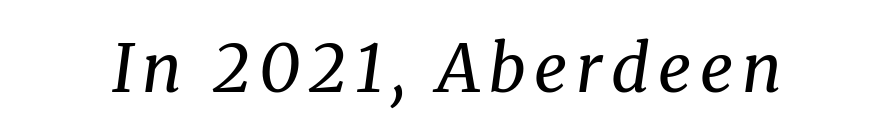
The image shows 66 px regular-weight serif type, italic (leaning right); set not underlined; medium stroke contrast and a medium x-height.
